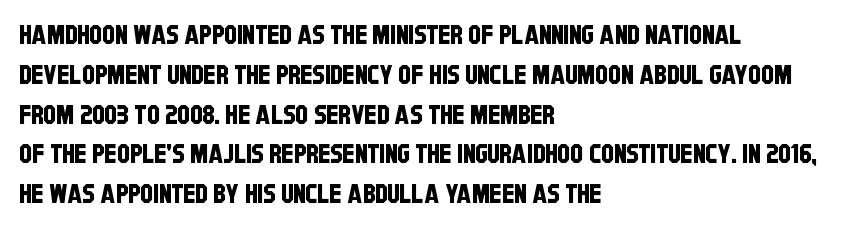
{"underline": "no", "align": "left", "line_spacing": "normal", "line_spacing_ratio": 1.53, "letter_spacing": "normal", "letter_spacing_em": 0.0, "glyph_px": 26}
